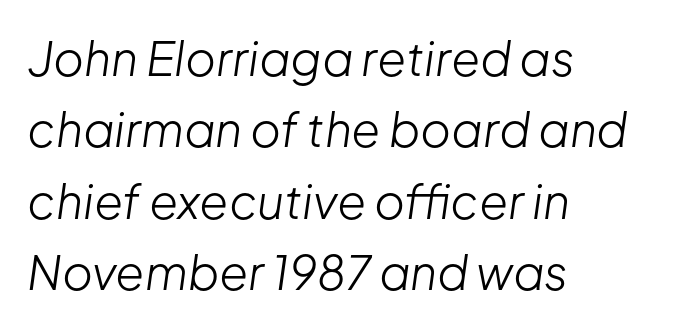
The image shows 47 px light type, italic (leaning right); set left-aligned, normal line spacing (1.52x), normal letter spacing, not underlined; low stroke contrast and a medium x-height.
